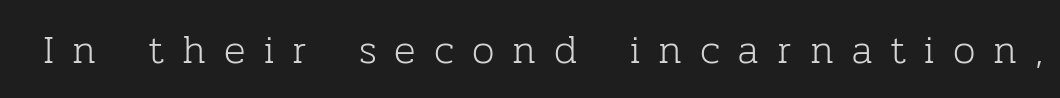
{"serif": "yes", "italic": "no", "bold": "no", "weight": "light", "width": "normal", "stroke_contrast": "low", "x_height": "medium", "monospaced": "no", "underline": "no", "letter_spacing": "wide", "letter_spacing_em": 0.45, "glyph_px": 40}
